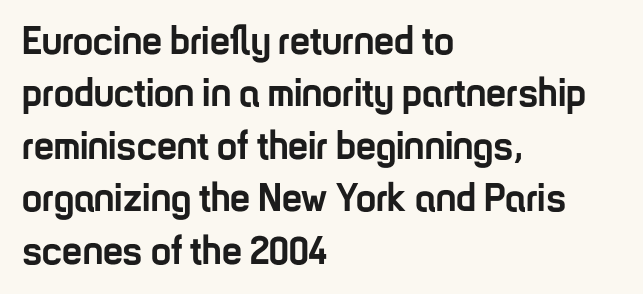
The image shows 40 px semibold, condensed sans-serif type, upright; set left-aligned, normal line spacing (1.31x), normal letter spacing, not underlined; low stroke contrast and a medium x-height.
